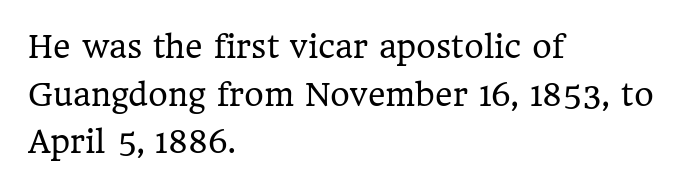
Q: Is the text bold? A: No.
Q: Is the text italic (slanted)? A: No, it is upright.
Q: Is the typeface a serif or a sans-serif typeface? A: Serif.
Q: Is the text underlined? A: No.
Q: How is the paragraph aligned? A: Left-aligned.
Q: Is the spacing between letters normal or unusually wide? A: Normal.
Q: Is the spacing between lines tight, normal or loose? A: Normal.
Q: Width (condensed, normal, or wide)? A: Normal.
Q: Stroke contrast? A: Low.
Q: x-height? A: Medium.
Q: Monospaced? A: No.
